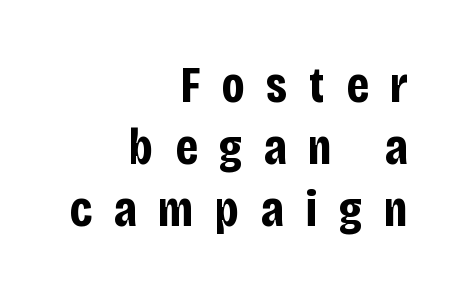
{"serif": "no", "italic": "no", "bold": "yes", "weight": "bold", "width": "condensed", "stroke_contrast": "low", "x_height": "large", "monospaced": "no", "underline": "no", "align": "right", "line_spacing_ratio": 1.19, "letter_spacing": "wide", "letter_spacing_em": 0.41, "glyph_px": 52}
